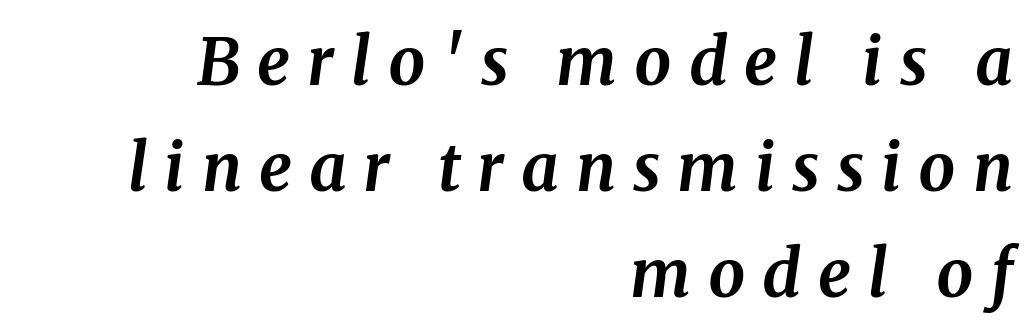
Q: Is the text bold? A: Yes.
Q: Is the text italic (slanted)? A: Yes, it leans right by about 8 degrees.
Q: Is the typeface a serif or a sans-serif typeface? A: Serif.
Q: Is the text underlined? A: No.
Q: How is the paragraph aligned? A: Right-aligned.
Q: Is the spacing between letters normal or unusually wide? A: Unusually wide.
Q: Is the spacing between lines tight, normal or loose? A: Normal.
Q: Width (condensed, normal, or wide)? A: Normal.
Q: Stroke contrast? A: Medium.
Q: x-height? A: Medium.
Q: Monospaced? A: No.
